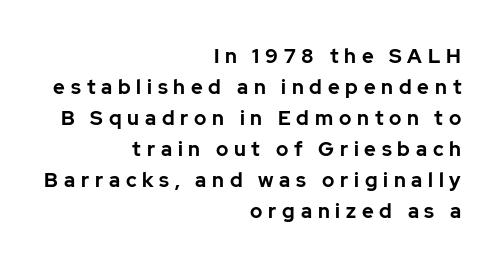
Tracking value appears strongly positive — letters spread wide. Italic: no, the glyphs are upright roman. This sample is right-justified, so line beginnings fall wherever the words allow. Students, observe: this is what conventionally led text looks like. Does the weight exceed regular? Yes, all the way to bold. Check the space under the baseline: it is left empty.
